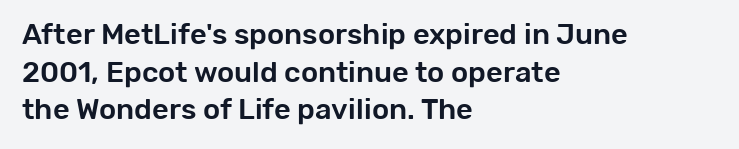
Q: Is the text italic (slanted)? A: No, it is upright.
Q: Is the typeface a serif or a sans-serif typeface? A: Sans-serif.
Q: Is the text underlined? A: No.
Q: How is the paragraph aligned? A: Left-aligned.
Q: Is the spacing between letters normal or unusually wide? A: Normal.
Q: Is the spacing between lines tight, normal or loose? A: Normal.
Q: Width (condensed, normal, or wide)? A: Normal.
Q: Stroke contrast? A: Low.
Q: x-height? A: Medium.
Q: Monospaced? A: No.
